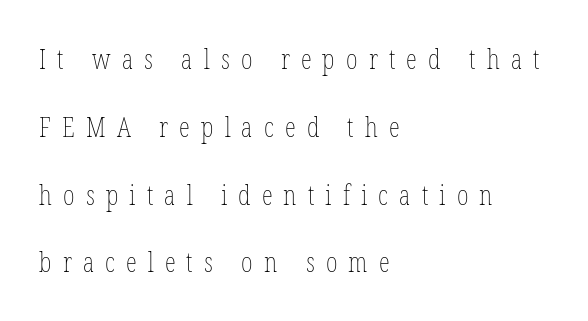
This reads as an unemphasized weight, regular at the heaviest. Layout note: lines flush left. This is the regular roman posture of the typeface. Compared with typical paragraphs, the rows here are farther apart.
